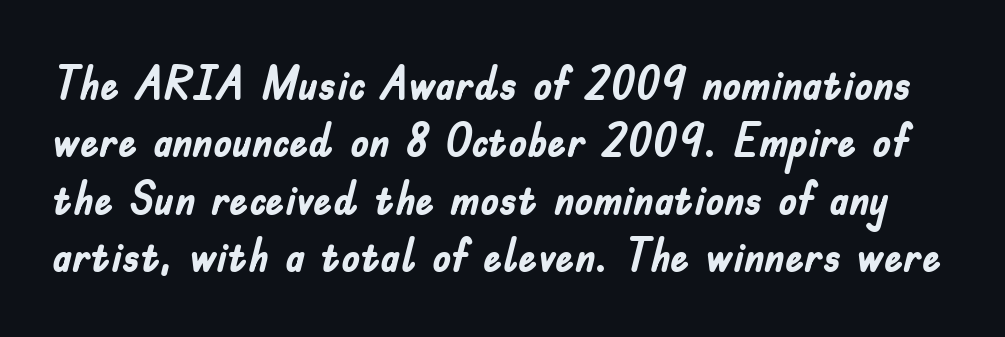
{"serif": "no", "bold": "yes", "weight": "semibold", "width": "condensed", "stroke_contrast": "low", "x_height": "small", "monospaced": "no", "underline": "no", "line_spacing_ratio": 1.22, "letter_spacing": "normal", "letter_spacing_em": 0.0, "glyph_px": 47}
